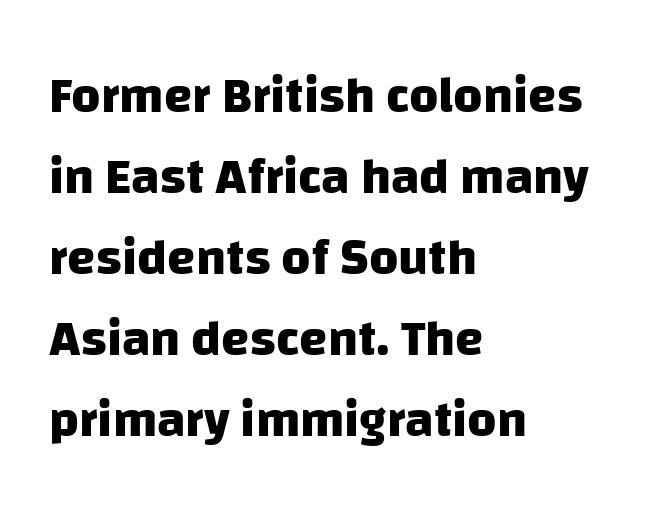
The image shows 51 px heavy sans-serif type; set left-aligned, normal line spacing (1.59x), normal letter spacing, not underlined; low stroke contrast and a large x-height.
